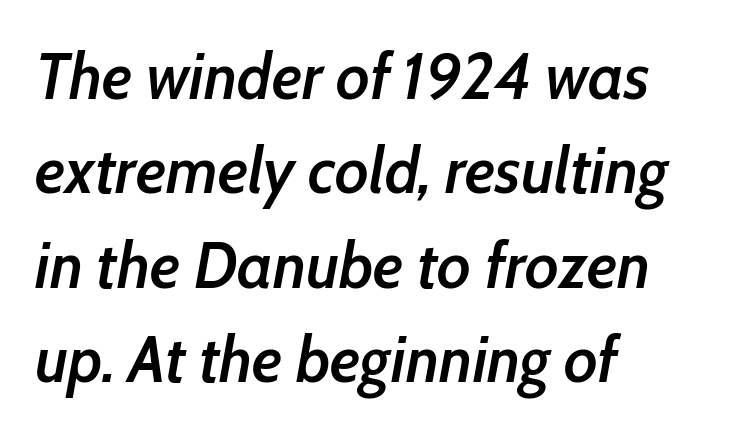
Q: Is the text bold? A: Semi-bold.
Q: Is the text italic (slanted)? A: Yes, it leans right by about 10 degrees.
Q: Is the text underlined? A: No.
Q: How is the paragraph aligned? A: Left-aligned.
Q: Is the spacing between letters normal or unusually wide? A: Normal.
Q: Is the spacing between lines tight, normal or loose? A: Normal.
Q: Width (condensed, normal, or wide)? A: Condensed.
Q: Stroke contrast? A: Low.
Q: x-height? A: Medium.
Q: Monospaced? A: No.
